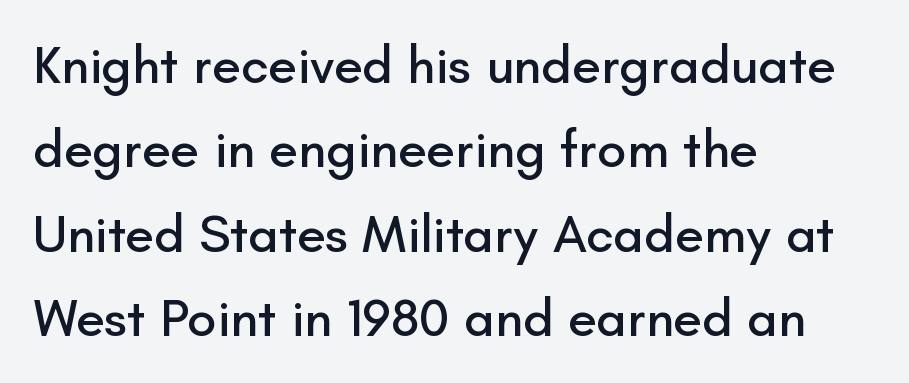
The image shows 53 px sans-serif type, upright; set left-aligned, normal line spacing (1.59x), normal letter spacing, not underlined; low stroke contrast and a small x-height.
